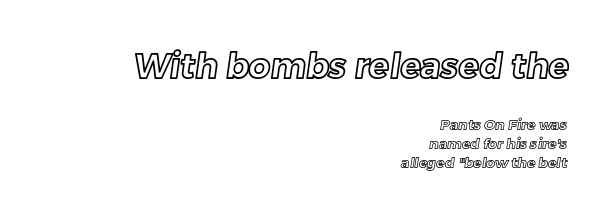
{"width": "normal", "x_height": "medium", "monospaced": "no", "underline": "no", "align": "right", "line_spacing": "normal", "line_spacing_ratio": 1.33, "letter_spacing": "normal", "letter_spacing_em": 0.0, "larger_block": "first", "size_ratio": 2.43, "glyph_px": 34}
